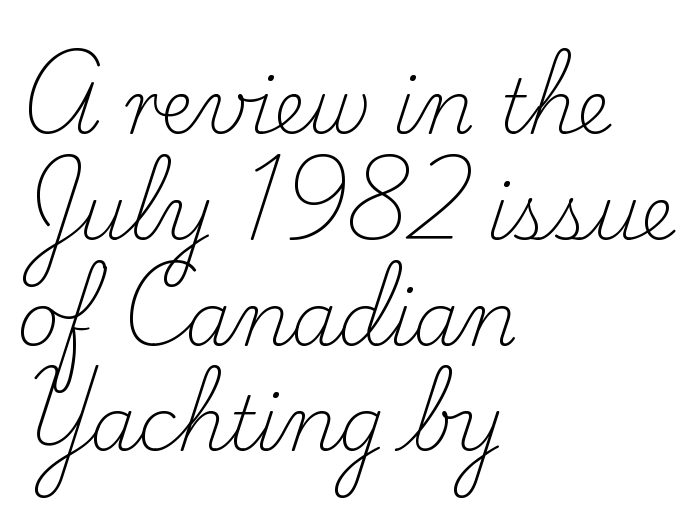
Q: Is the text bold? A: No.
Q: Is the text italic (slanted)? A: Yes.
Q: Is the typeface a serif or a sans-serif typeface? A: Serif.
Q: Is the text underlined? A: No.
Q: How is the paragraph aligned? A: Left-aligned.
Q: Is the spacing between letters normal or unusually wide? A: Normal.
Q: Is the spacing between lines tight, normal or loose? A: Normal.
Q: Width (condensed, normal, or wide)? A: Normal.
Q: Stroke contrast? A: Low.
Q: x-height? A: Small.
Q: Monospaced? A: No.
